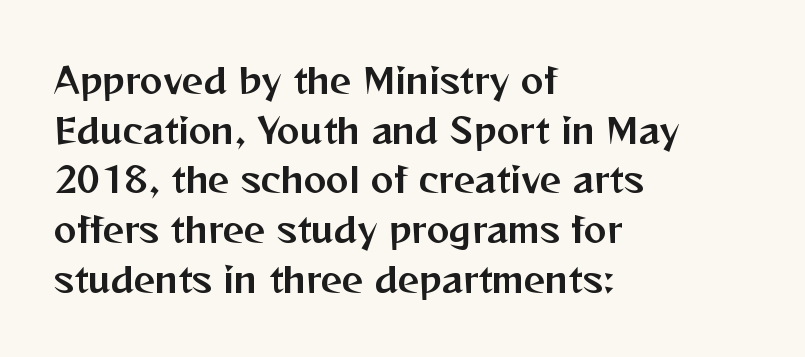
{"serif": "no", "italic": "no", "width": "normal", "stroke_contrast": "medium", "x_height": "medium", "monospaced": "no", "underline": "no", "align": "left", "line_spacing": "normal", "line_spacing_ratio": 1.46, "letter_spacing": "normal", "letter_spacing_em": 0.0, "glyph_px": 34}
